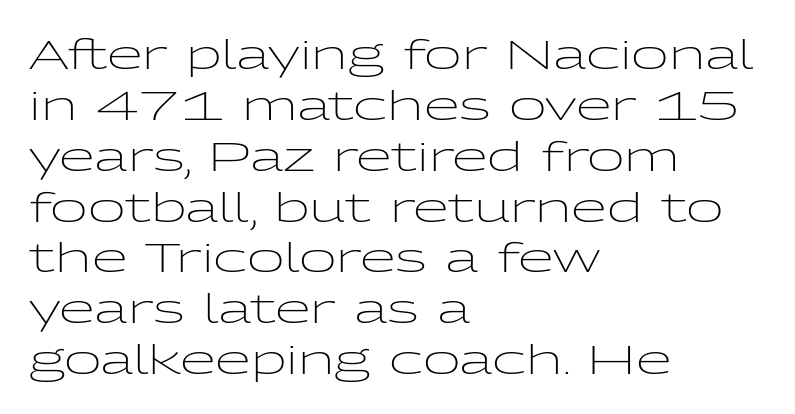
Q: Is the text bold? A: No.
Q: Is the text italic (slanted)? A: No, it is upright.
Q: Is the typeface a serif or a sans-serif typeface? A: Sans-serif.
Q: Is the text underlined? A: No.
Q: How is the paragraph aligned? A: Left-aligned.
Q: Is the spacing between letters normal or unusually wide? A: Normal.
Q: Width (condensed, normal, or wide)? A: Wide.
Q: Stroke contrast? A: Low.
Q: x-height? A: Medium.
Q: Monospaced? A: No.
